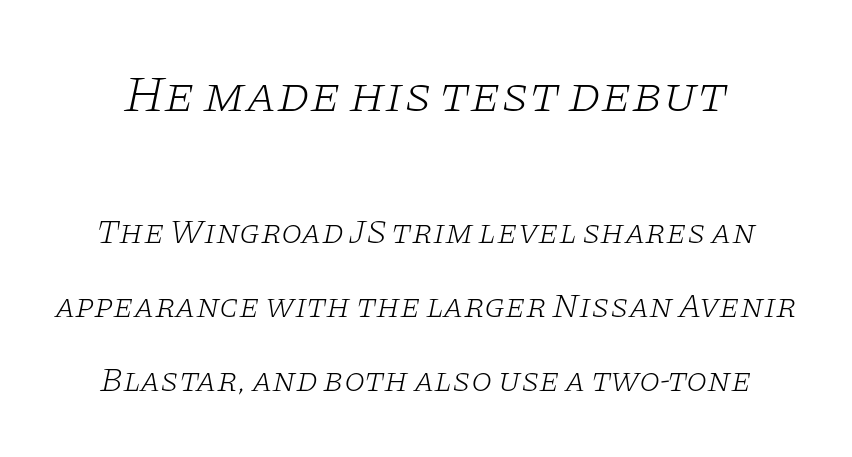
What stands out about the letter spacing? Nothing — it is the standard amount. Italic? Definitely — the glyphs are oblique. Bare-footed words on every line. Size hierarchy here favors the leading block over the trailing one.
